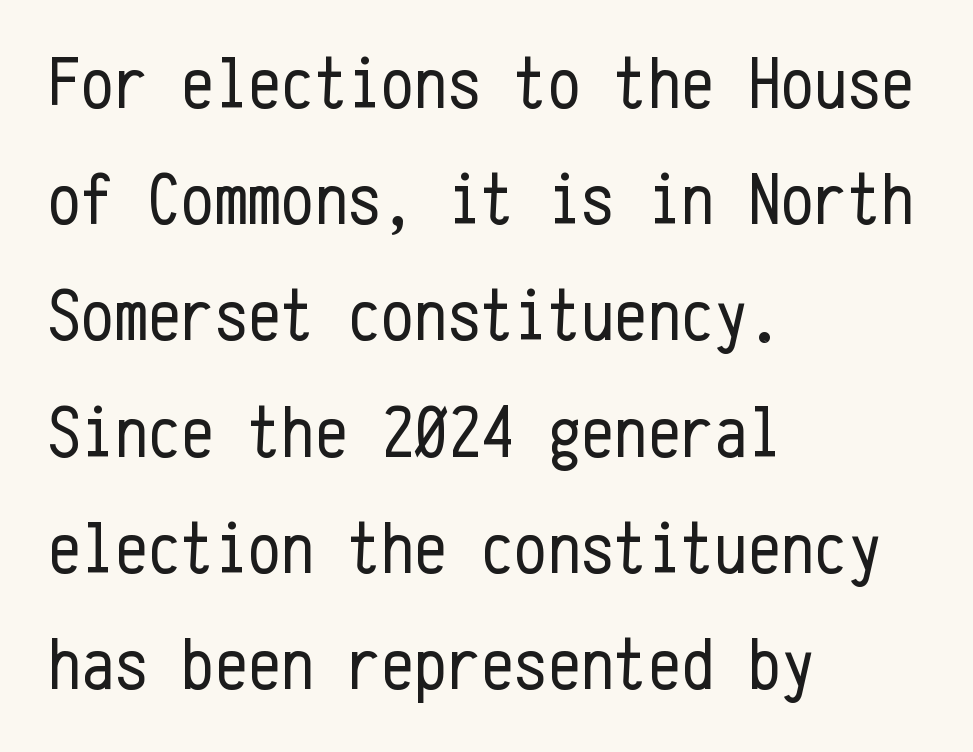
Q: Is the text bold? A: No.
Q: Is the text italic (slanted)? A: No, it is upright.
Q: Is the typeface a serif or a sans-serif typeface? A: Sans-serif.
Q: Is the text underlined? A: No.
Q: How is the paragraph aligned? A: Left-aligned.
Q: Is the spacing between letters normal or unusually wide? A: Normal.
Q: Is the spacing between lines tight, normal or loose? A: Normal.
Q: Width (condensed, normal, or wide)? A: Condensed.
Q: Stroke contrast? A: Low.
Q: x-height? A: Medium.
Q: Monospaced? A: Yes.
